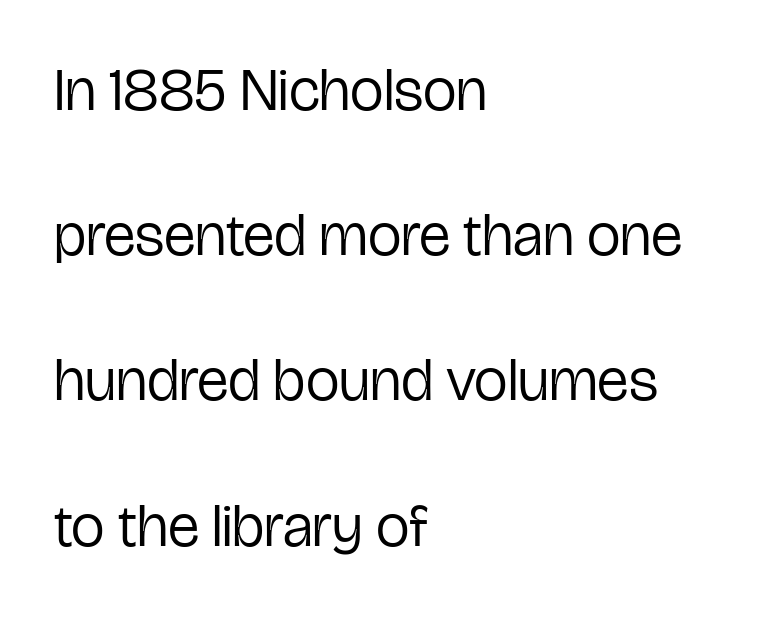
The image shows 60 px regular-weight, condensed sans-serif type, upright; set left-aligned, loose line spacing (2.42x), normal letter spacing, not underlined; low stroke contrast and a medium x-height.
